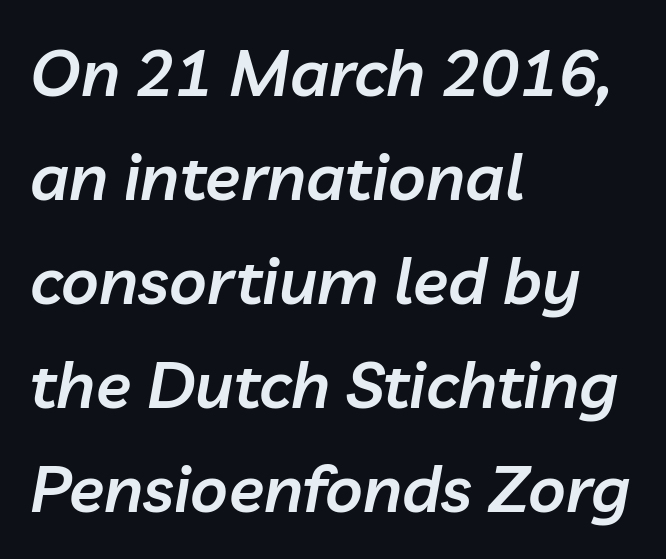
Q: Is the text bold? A: Semi-bold.
Q: Is the text italic (slanted)? A: Yes, it leans right by about 10 degrees.
Q: Is the text underlined? A: No.
Q: How is the paragraph aligned? A: Left-aligned.
Q: Is the spacing between letters normal or unusually wide? A: Normal.
Q: Is the spacing between lines tight, normal or loose? A: Normal.
Q: Width (condensed, normal, or wide)? A: Normal.
Q: Stroke contrast? A: Low.
Q: x-height? A: Medium.
Q: Monospaced? A: No.
